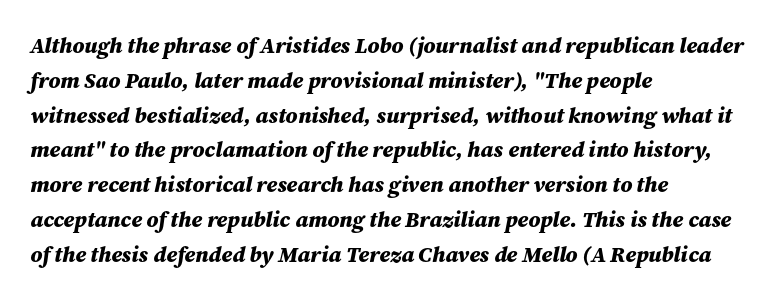
The image shows 22 px bold type, italic (leaning right); set left-aligned, normal line spacing (1.58x), normal letter spacing, not underlined.
